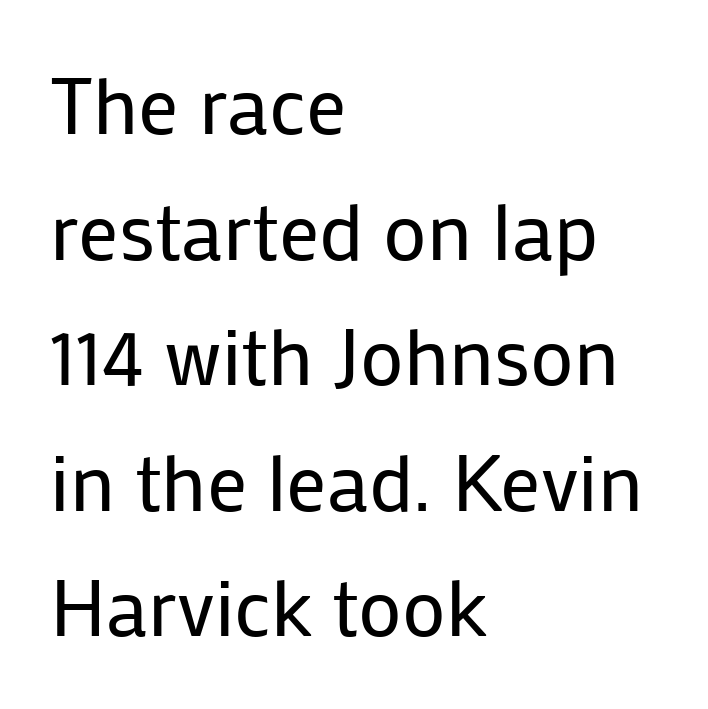
The image shows 80 px regular-weight sans-serif type, upright; set left-aligned, normal line spacing (1.57x), normal letter spacing, not underlined; low stroke contrast and a medium x-height.
